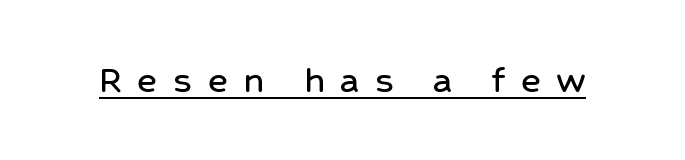
Q: Is the text italic (slanted)? A: No, it is upright.
Q: Is the typeface a serif or a sans-serif typeface? A: Sans-serif.
Q: Is the text underlined? A: Yes.
Q: Is the spacing between letters normal or unusually wide? A: Unusually wide.
Q: Width (condensed, normal, or wide)? A: Normal.
Q: Stroke contrast? A: Low.
Q: x-height? A: Medium.
Q: Monospaced? A: No.
